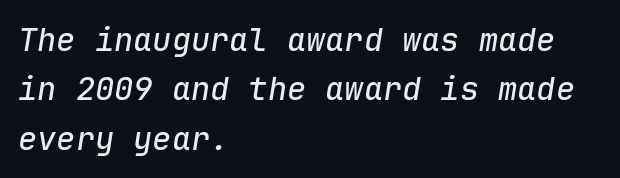
The image shows 32 px text type, italic (leaning right), monospaced; set left-aligned, normal line spacing (1.54x), normal letter spacing, not underlined; low stroke contrast and a medium x-height.
